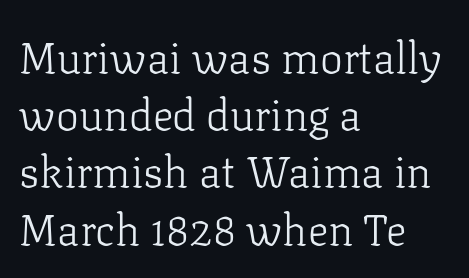
{"serif": "yes", "italic": "no", "bold": "no", "weight": "light", "width": "normal", "stroke_contrast": "low", "x_height": "medium", "monospaced": "no", "underline": "no", "align": "left", "line_spacing": "normal", "line_spacing_ratio": 1.33, "letter_spacing": "normal", "letter_spacing_em": 0.0, "glyph_px": 43}
